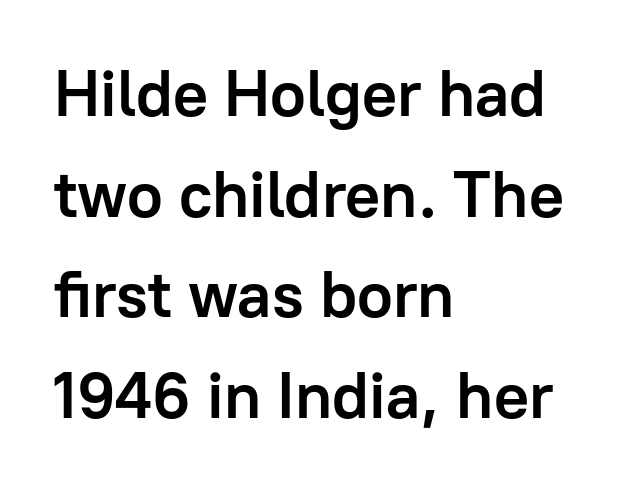
The image shows 65 px semibold sans-serif type, upright; set left-aligned, normal line spacing (1.55x), normal letter spacing, not underlined; low stroke contrast and a medium x-height.
